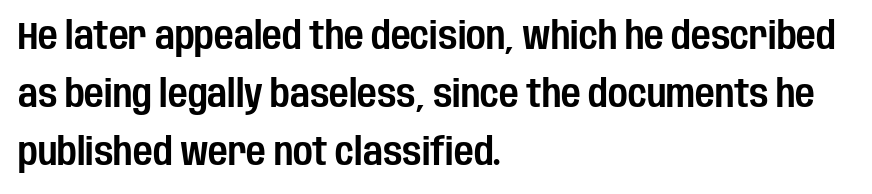
The gaps between neighbouring characters are ordinary and unremarkable. Each line starts at the same left margin while the right side varies. Each letter keeps its own natural width here, so spacing adapts to shape. Plain, unruled lines of type.
